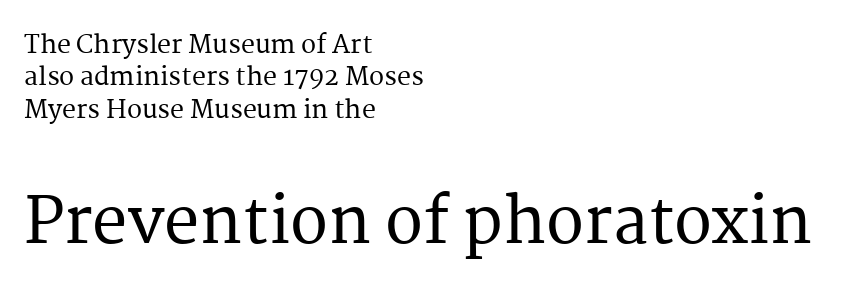
Q: Is the text italic (slanted)? A: No, it is upright.
Q: Is the typeface a serif or a sans-serif typeface? A: Serif.
Q: Is the text underlined? A: No.
Q: How is the paragraph aligned? A: Left-aligned.
Q: Is the spacing between letters normal or unusually wide? A: Normal.
Q: Is the spacing between lines tight, normal or loose? A: Normal.
Q: Which block of text is set in a larger size, the first (top) or the second (bottom)? A: The second (bottom) one.
Q: Width (condensed, normal, or wide)? A: Normal.
Q: Stroke contrast? A: Medium.
Q: x-height? A: Medium.
Q: Monospaced? A: No.
